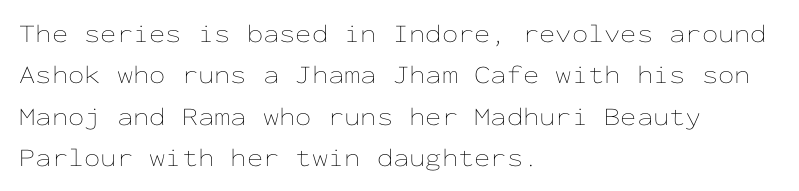
{"italic": "no", "bold": "no", "underline": "no", "align": "left", "line_spacing": "normal", "line_spacing_ratio": 1.59, "letter_spacing": "normal", "letter_spacing_em": 0.0, "glyph_px": 26}
